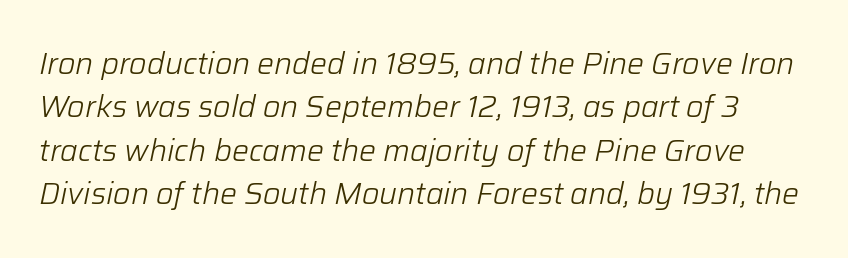
The image shows 30 px light type, italic (leaning right); set normal line spacing (1.45x), normal letter spacing, not underlined; low stroke contrast and a medium x-height.
